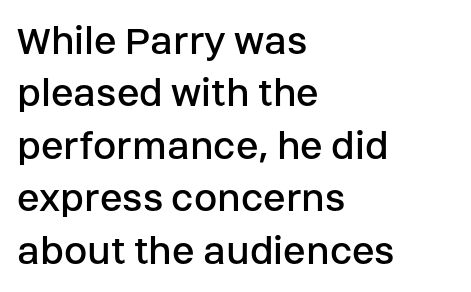
Q: Is the text bold? A: No.
Q: Is the text italic (slanted)? A: No, it is upright.
Q: Is the typeface a serif or a sans-serif typeface? A: Sans-serif.
Q: Is the text underlined? A: No.
Q: How is the paragraph aligned? A: Left-aligned.
Q: Is the spacing between letters normal or unusually wide? A: Normal.
Q: Is the spacing between lines tight, normal or loose? A: Normal.
Q: Width (condensed, normal, or wide)? A: Normal.
Q: Stroke contrast? A: Low.
Q: x-height? A: Large.
Q: Monospaced? A: No.
